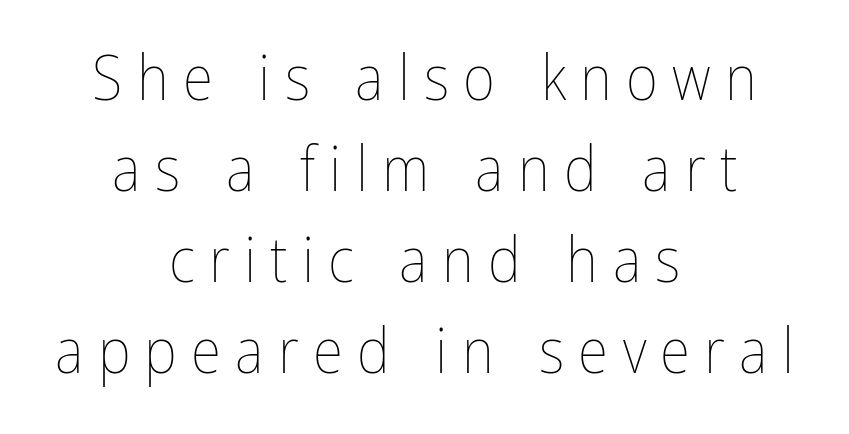
Notice how the passage keeps no hard edge, just a central spine. If you drew a line through each stem, it would be perfectly vertical. Note the varied advance widths — an 'i' is clearly narrower than an 'm'. The type is letterspaced generously, with wide tracking.
